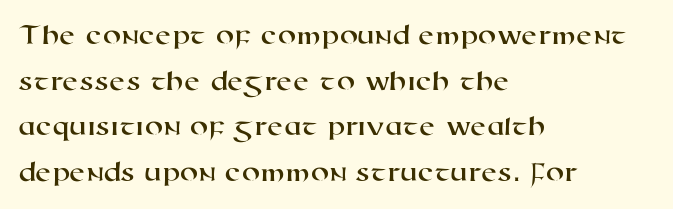
The type family on display is of the sans-serif kind. What's the leading like? Ordinary, nothing unusual. The paragraph has a hard left edge and a soft right edge. Caption: standard tracking, unaltered.
